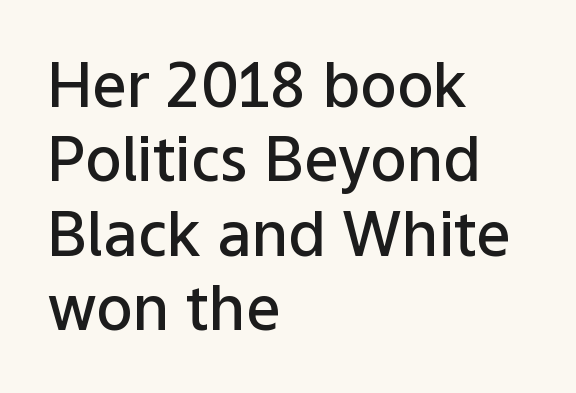
You can tell it's not italic because the verticals are truly vertical. The letters advance in unequal steps, a hallmark of proportional type. The sample has been set in demibold, a notch under bold. Check where the strokes stop: nothing finishes them off — pure sans. The rag falls on the right side of this text block.
